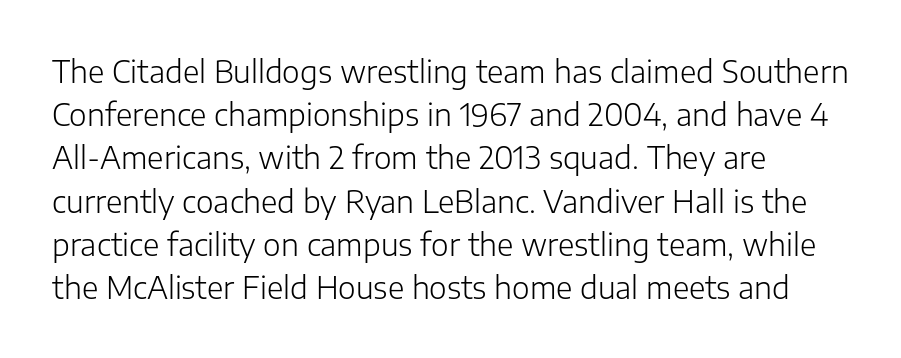
The image shows 30 px light sans-serif type, upright; set left-aligned, normal line spacing (1.44x), normal letter spacing, not underlined; low stroke contrast and a medium x-height.
